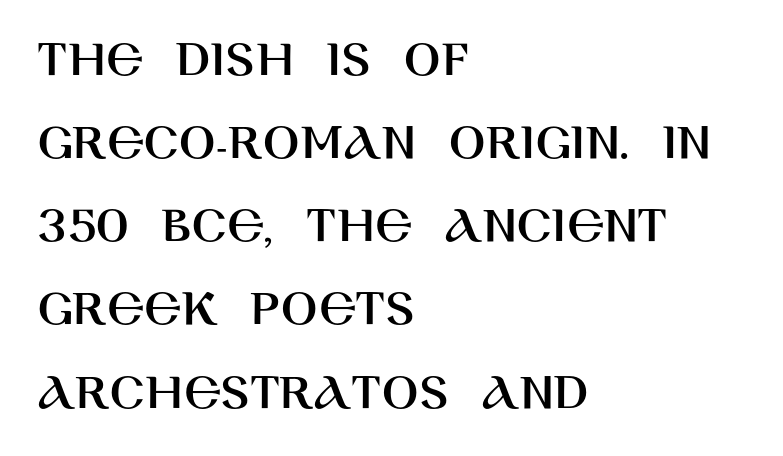
The letters advance in unequal steps, a hallmark of proportional type. This block has exactly the height ordinary leading produces. The lettering stays uniformly vertical, giving the passage a roman look. Left-aligned paragraph, ragged on the right. The characters display no serif detailing; their extremities are plain.
